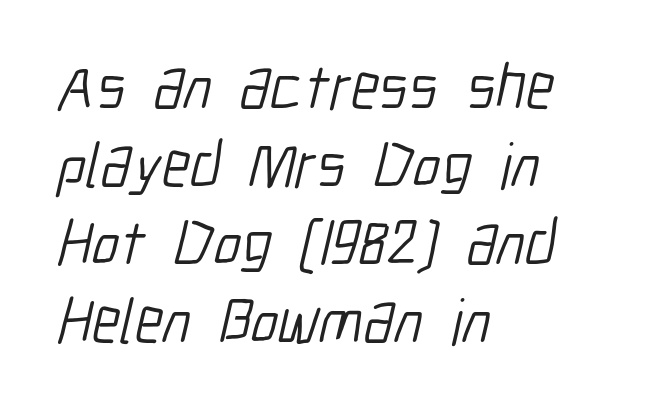
The image shows 64 px light, condensed sans-serif type; set left-aligned, line spacing 1.22x, normal letter spacing, not underlined; low stroke contrast and a medium x-height.
